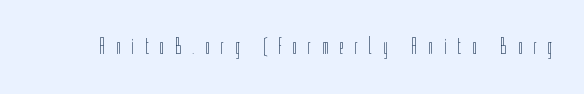
The passage shown is not underscored anywhere. Every stem runs plumb, perpendicular to the baseline. Weight class: somewhere from thin through regular. Is the letter spacing exaggerated? Yes — the characters are pushed far apart.
